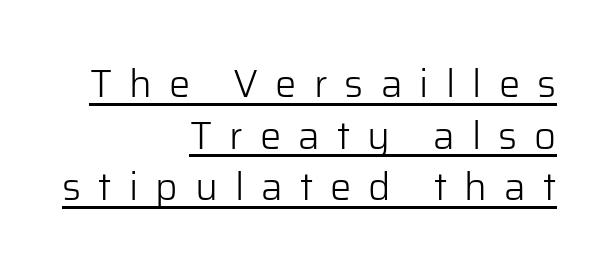
Is this a fixed-width face? No — the glyphs have proportional, varying widths. Serif or sans? Sans — the stroke terminals are bare. It's the straight-up-and-down kind of type. The typesetter has applied underlining to the passage shown.
